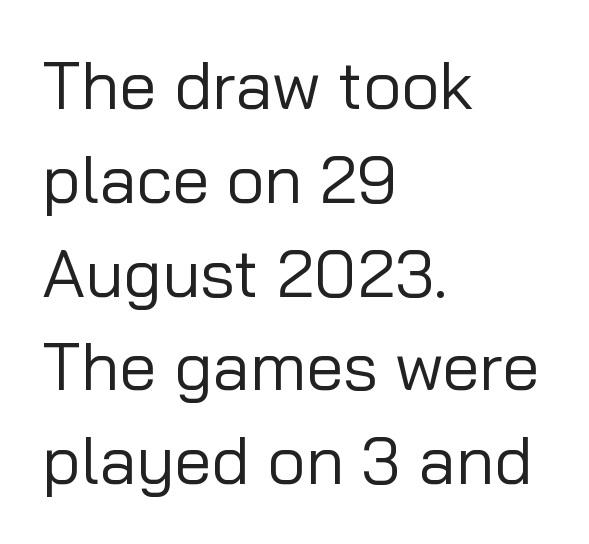
{"serif": "no", "italic": "no", "bold": "no", "weight": "regular", "width": "normal", "stroke_contrast": "low", "x_height": "medium", "monospaced": "no", "underline": "no", "align": "left", "line_spacing": "normal", "line_spacing_ratio": 1.4, "letter_spacing": "normal", "letter_spacing_em": 0.0, "glyph_px": 67}
